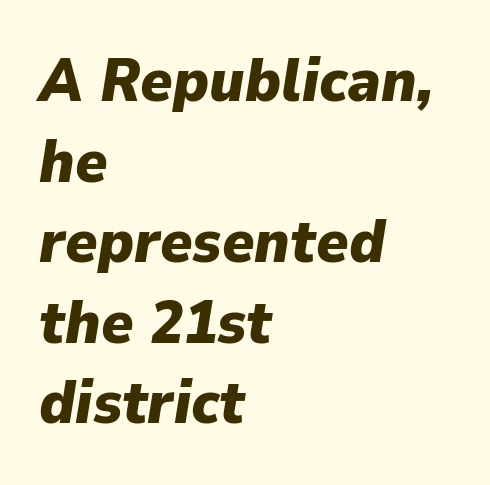
The image shows 61 px heavy type, italic (leaning right); set left-aligned, normal line spacing (1.32x), normal letter spacing, not underlined; low stroke contrast and a medium x-height.
